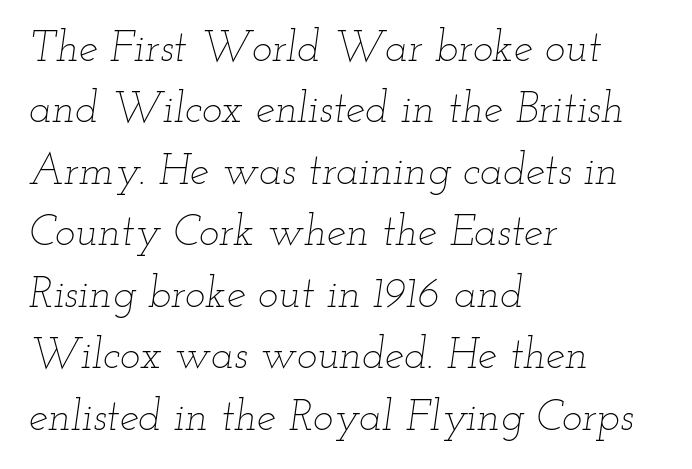
Q: Is the text bold? A: No.
Q: Is the text italic (slanted)? A: Yes, it leans right by about 12 degrees.
Q: Is the text underlined? A: No.
Q: How is the paragraph aligned? A: Left-aligned.
Q: Is the spacing between letters normal or unusually wide? A: Normal.
Q: Is the spacing between lines tight, normal or loose? A: Normal.
Q: Width (condensed, normal, or wide)? A: Wide.
Q: Stroke contrast? A: Low.
Q: x-height? A: Small.
Q: Monospaced? A: No.
